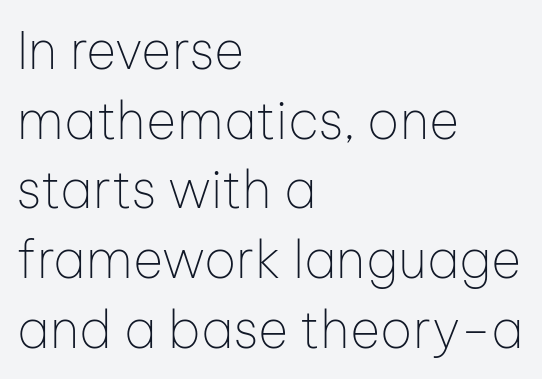
Designer's note — italics off, roman on. Leftover space on each line is placed entirely after the last word. Does extra space separate the letters? No, they use regular spacing. No feet cap the strokes, marking this as sans-serif type. Anything drawn beneath the words? Only blank space. The strokes carry an ordinary text weight at most.
